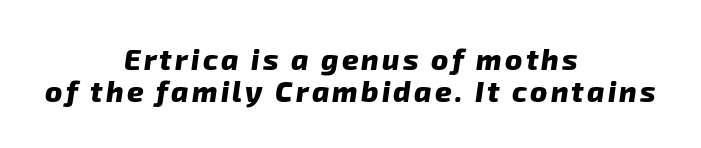
{"serif": "no", "bold": "yes", "weight": "heavy", "width": "normal", "stroke_contrast": "low", "x_height": "medium", "monospaced": "no", "underline": "no", "align": "center", "line_spacing": "tight", "line_spacing_ratio": 1.09, "glyph_px": 29}
